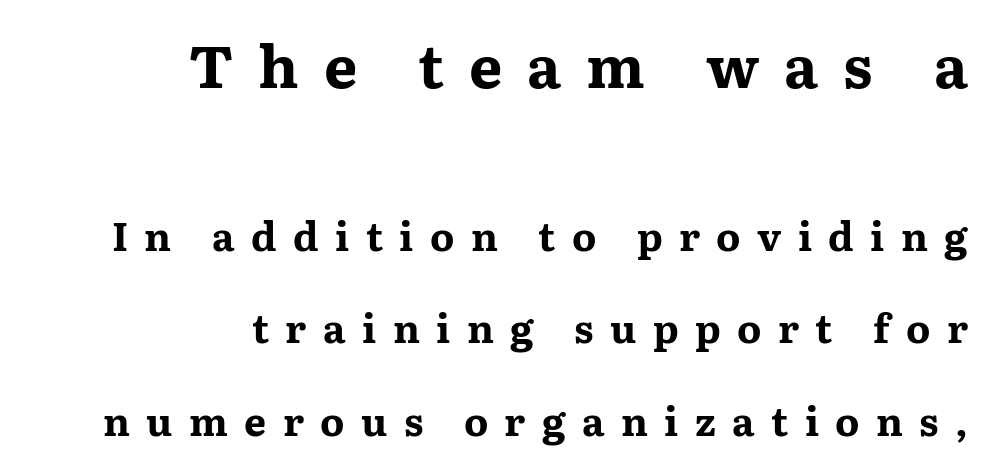
Q: Is the text bold? A: Yes.
Q: Is the text italic (slanted)? A: No, it is upright.
Q: Is the typeface a serif or a sans-serif typeface? A: Serif.
Q: Is the text underlined? A: No.
Q: How is the paragraph aligned? A: Right-aligned.
Q: Is the spacing between letters normal or unusually wide? A: Unusually wide.
Q: Is the spacing between lines tight, normal or loose? A: Loose.
Q: Which block of text is set in a larger size, the first (top) or the second (bottom)? A: The first (top) one.
Q: Width (condensed, normal, or wide)? A: Wide.
Q: Stroke contrast? A: Medium.
Q: x-height? A: Medium.
Q: Monospaced? A: No.
